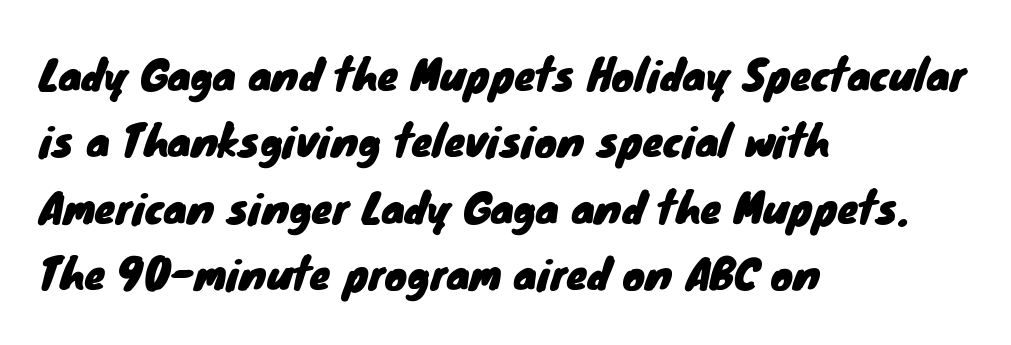
The image shows 42 px sans-serif type; set left-aligned, normal line spacing (1.58x), normal letter spacing, not underlined; low stroke contrast and a small x-height.
